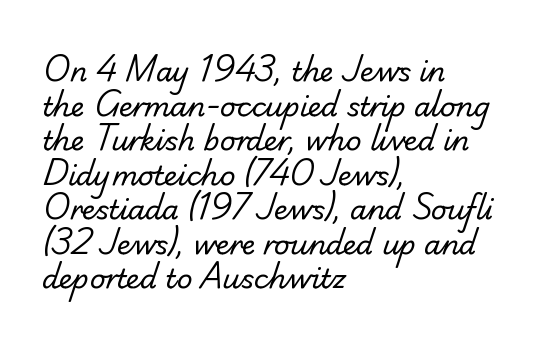
The image shows 27 px text type; set left-aligned, normal line spacing (1.28x), normal letter spacing, not underlined.
